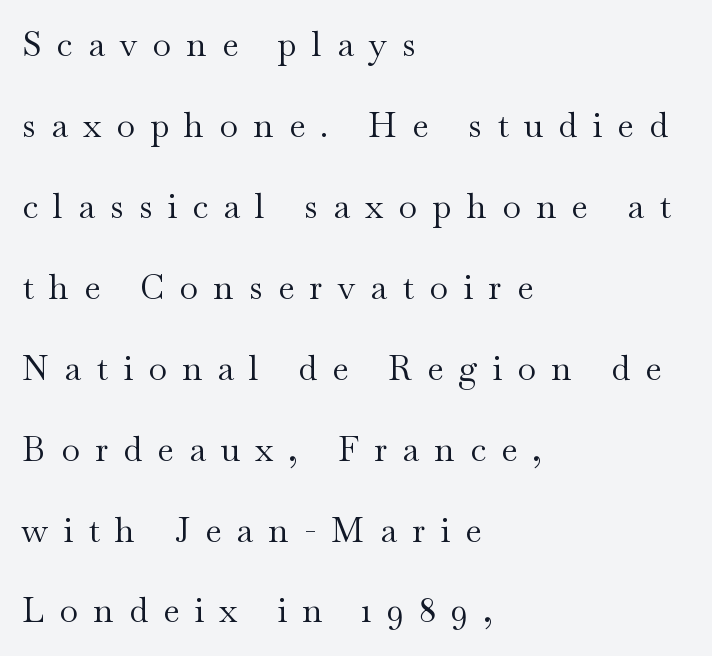
The image shows 34 px regular-weight, wide serif type, upright; set left-aligned, loose line spacing (2.38x), unusually wide letter spacing (+0.45 em), not underlined; medium stroke contrast and a small x-height.
